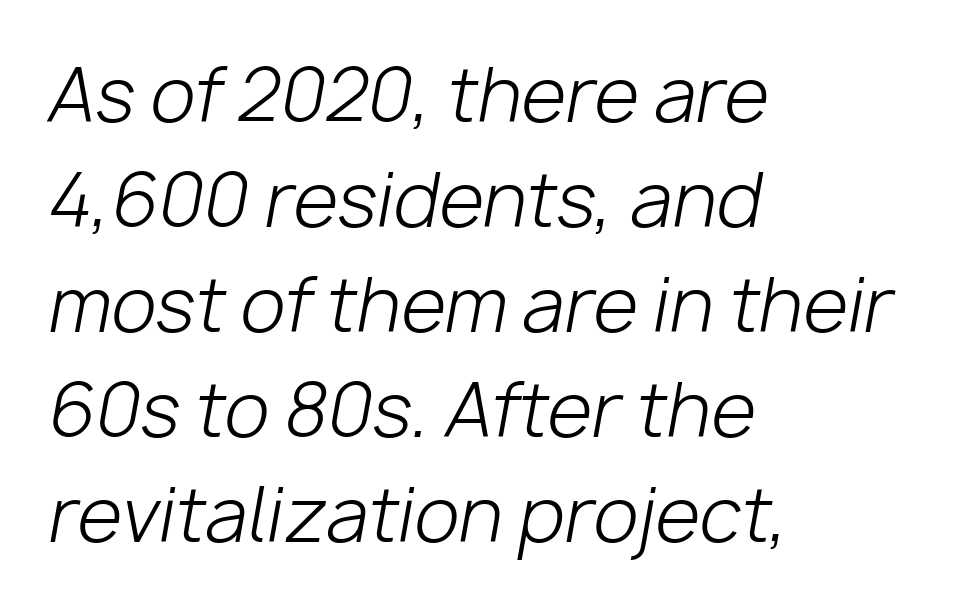
The text carries the slant typical of an italic or oblique font. Here the designer chose a conventional face with non-uniform glyph widths. Check under the words: just untouched page. Leftover space on each line is placed entirely after the last word. The font is comparable to plain body text, perhaps lighter. Whoever set this chose a conventional vertical rhythm.
